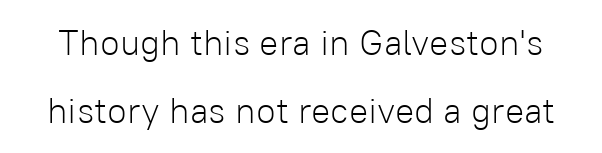
The image shows 36 px light sans-serif type, upright; set line spacing 1.89x, normal letter spacing, not underlined; low stroke contrast and a medium x-height.
